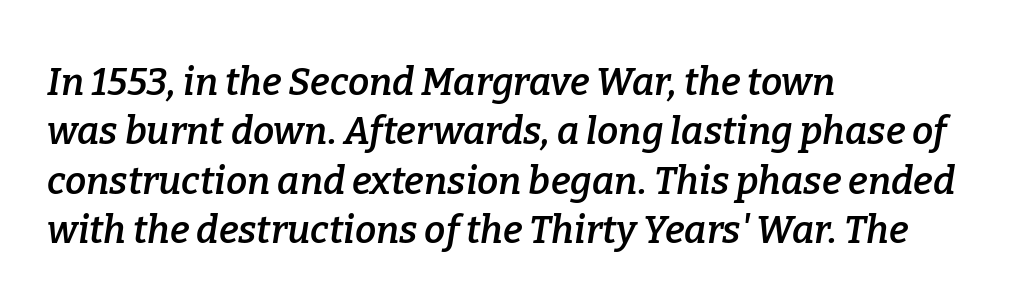
{"serif": "yes", "italic": "yes", "lean": "right", "slant_degrees": 9, "bold": "semi", "weight": "semibold", "width": "normal", "stroke_contrast": "low", "x_height": "medium", "monospaced": "no", "underline": "no", "align": "left", "line_spacing": "normal", "line_spacing_ratio": 1.3, "letter_spacing": "normal", "letter_spacing_em": 0.0, "glyph_px": 38}
